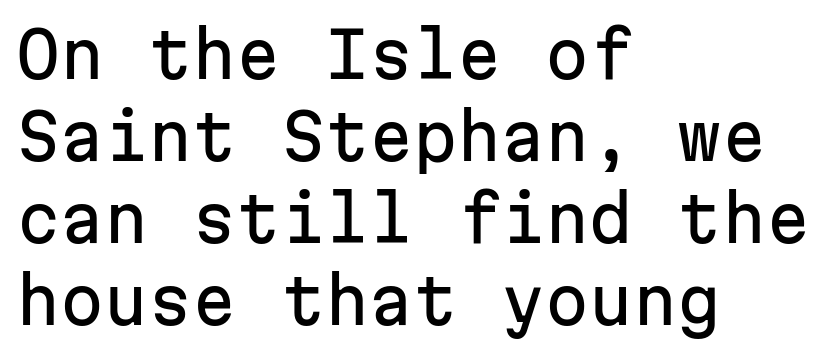
Looks like terminal output: every glyph gets an equal slot. Underlining? Definitely not there. Grotesque or geometric, the face here clearly has no serifs. The paragraph has a hard left edge and a soft right edge. Normally led — the rows are evenly, conventionally spaced.
